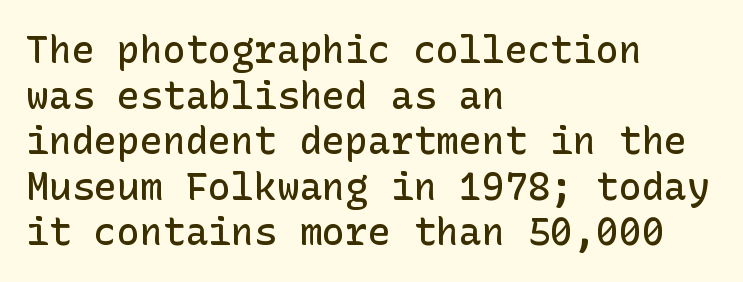
The image shows 38 px semibold sans-serif type, upright; set left-aligned, line spacing 1.2x, normal letter spacing, not underlined; low stroke contrast and a medium x-height.
